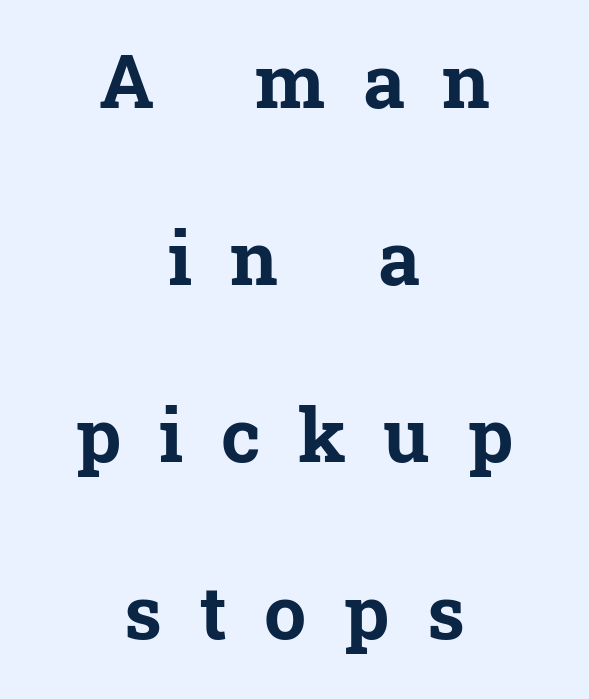
The image shows 75 px bold serif type, upright; set centered, loose line spacing (2.36x), unusually wide letter spacing (+0.5 em), not underlined; low stroke contrast and a medium x-height.
